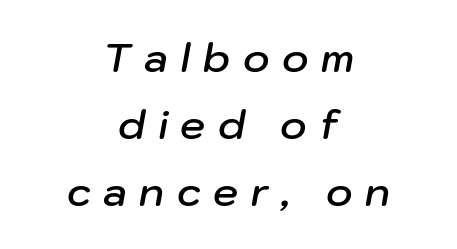
{"italic": "yes", "lean": "right", "slant_degrees": 10, "bold": "semi", "weight": "semibold", "width": "normal", "stroke_contrast": "low", "x_height": "medium", "monospaced": "no", "underline": "no", "align": "center", "line_spacing": "normal", "line_spacing_ratio": 1.67, "letter_spacing": "wide", "letter_spacing_em": 0.31, "glyph_px": 40}
